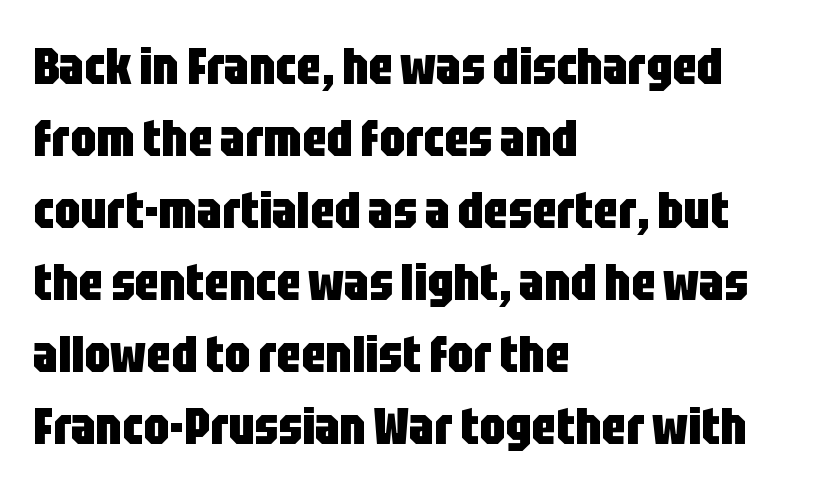
The image shows 51 px heavy, condensed sans-serif type, upright; set left-aligned, normal line spacing (1.41x), normal letter spacing, not underlined; low stroke contrast and a large x-height.
